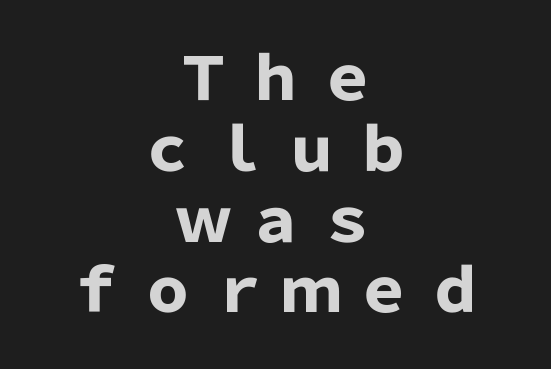
{"serif": "no", "italic": "no", "bold": "yes", "weight": "heavy", "width": "normal", "stroke_contrast": "low", "x_height": "medium", "monospaced": "no", "underline": "no", "align": "center", "line_spacing_ratio": 1.2, "letter_spacing": "wide", "letter_spacing_em": 0.22, "glyph_px": 59}
